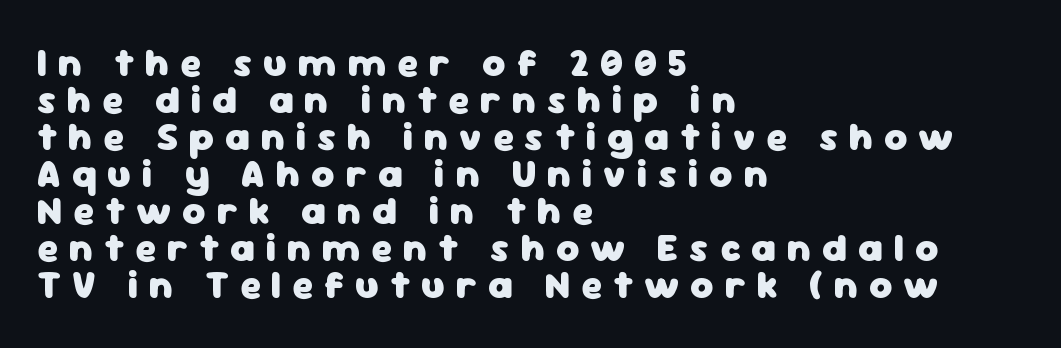
The characters display no serif detailing; their extremities are plain. The gaps between neighbouring characters are conspicuously large. In terms of posture, this sample is upright. Short and long lines alike share a common starting point at left.
